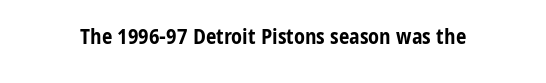
Q: Is the text bold? A: Yes.
Q: Is the text italic (slanted)? A: No, it is upright.
Q: Is the text underlined? A: No.
Q: Is the spacing between letters normal or unusually wide? A: Normal.
